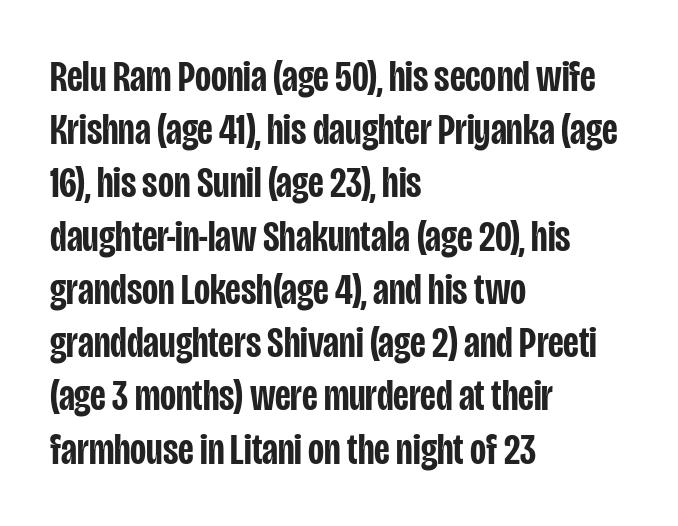
Q: Is the text bold? A: Semi-bold.
Q: Is the text italic (slanted)? A: No, it is upright.
Q: Is the typeface a serif or a sans-serif typeface? A: Sans-serif.
Q: Is the text underlined? A: No.
Q: How is the paragraph aligned? A: Left-aligned.
Q: Is the spacing between letters normal or unusually wide? A: Normal.
Q: Width (condensed, normal, or wide)? A: Condensed.
Q: Stroke contrast? A: Low.
Q: x-height? A: Large.
Q: Monospaced? A: No.
